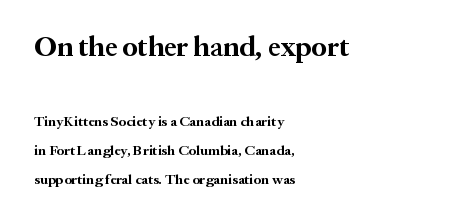
Q: Is the text bold? A: Yes.
Q: Is the text italic (slanted)? A: No, it is upright.
Q: Is the typeface a serif or a sans-serif typeface? A: Serif.
Q: Is the text underlined? A: No.
Q: How is the paragraph aligned? A: Left-aligned.
Q: Is the spacing between letters normal or unusually wide? A: Normal.
Q: Is the spacing between lines tight, normal or loose? A: Loose.
Q: Which block of text is set in a larger size, the first (top) or the second (bottom)? A: The first (top) one.
Q: Width (condensed, normal, or wide)? A: Normal.
Q: Stroke contrast? A: Medium.
Q: x-height? A: Medium.
Q: Monospaced? A: No.
